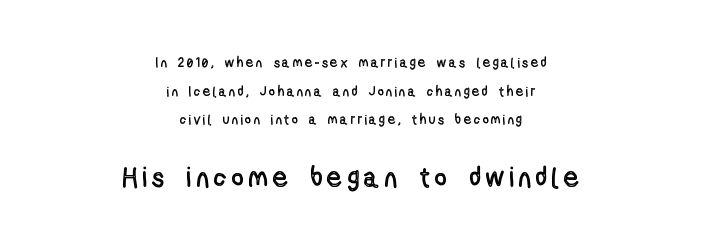
{"italic": "no", "width": "condensed", "x_height": "medium", "monospaced": "no", "underline": "no", "align": "center", "line_spacing": "loose", "line_spacing_ratio": 2.04, "letter_spacing": "wide", "letter_spacing_em": 0.21, "larger_block": "second", "size_ratio": 2.0, "glyph_px": 28}
